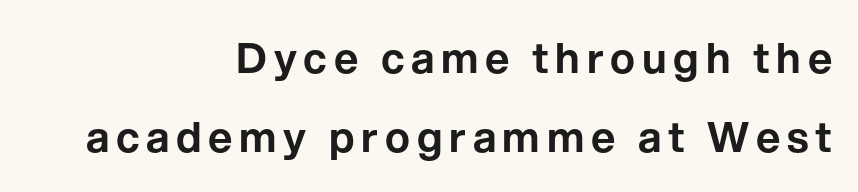
The foot of each line stays bare and open. Style check: upright. The letters advance in unequal steps, a hallmark of proportional type. Grotesque or geometric, the face here clearly has no serifs. A flush-right, rag-left setting is used for this passage.
